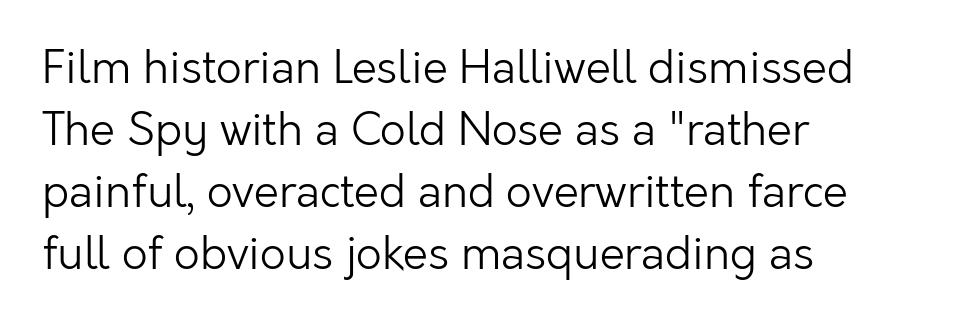
Compared with typical paragraphs, the rows here are spaced about the same. A quiet, ordinary-to-light weight characterises the typeface. Casual observation: everything's shoved over to the left. Nothing unusual about the tracking: characters are spaced as the font intends. Do the letters lean? They stand straight.
